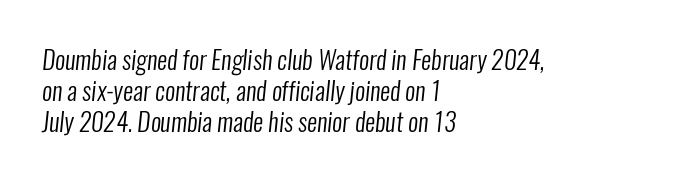
Q: Is the text bold? A: No.
Q: Is the text underlined? A: No.
Q: How is the paragraph aligned? A: Left-aligned.
Q: Is the spacing between letters normal or unusually wide? A: Normal.
Q: Is the spacing between lines tight, normal or loose? A: Normal.
